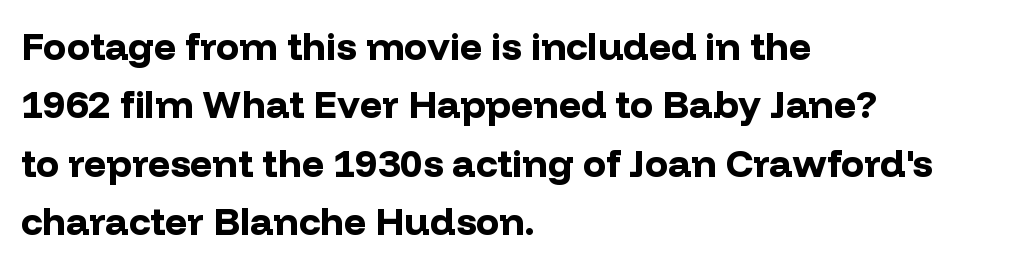
The image shows 39 px bold sans-serif type, upright; set left-aligned, normal line spacing (1.5x), normal letter spacing, not underlined; low stroke contrast and a medium x-height.
